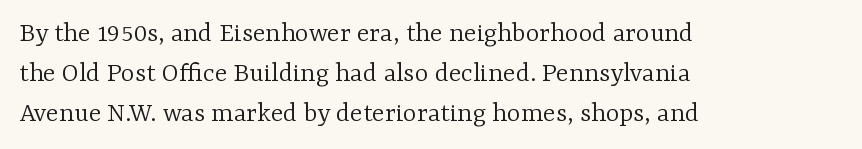
Q: Is the text bold? A: No.
Q: Is the text italic (slanted)? A: No, it is upright.
Q: Is the typeface a serif or a sans-serif typeface? A: Serif.
Q: Is the text underlined? A: No.
Q: How is the paragraph aligned? A: Left-aligned.
Q: Is the spacing between letters normal or unusually wide? A: Normal.
Q: Is the spacing between lines tight, normal or loose? A: Normal.
Q: Width (condensed, normal, or wide)? A: Normal.
Q: Stroke contrast? A: Low.
Q: x-height? A: Medium.
Q: Monospaced? A: No.
